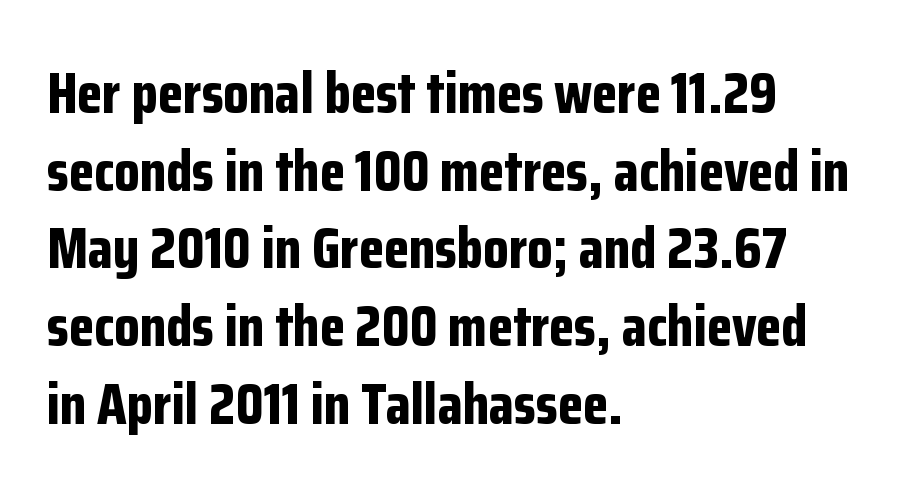
Q: Is the text bold? A: Yes.
Q: Is the text italic (slanted)? A: No, it is upright.
Q: Is the typeface a serif or a sans-serif typeface? A: Sans-serif.
Q: Is the text underlined? A: No.
Q: How is the paragraph aligned? A: Left-aligned.
Q: Is the spacing between letters normal or unusually wide? A: Normal.
Q: Is the spacing between lines tight, normal or loose? A: Normal.
Q: Width (condensed, normal, or wide)? A: Condensed.
Q: Stroke contrast? A: Low.
Q: x-height? A: Medium.
Q: Monospaced? A: No.
